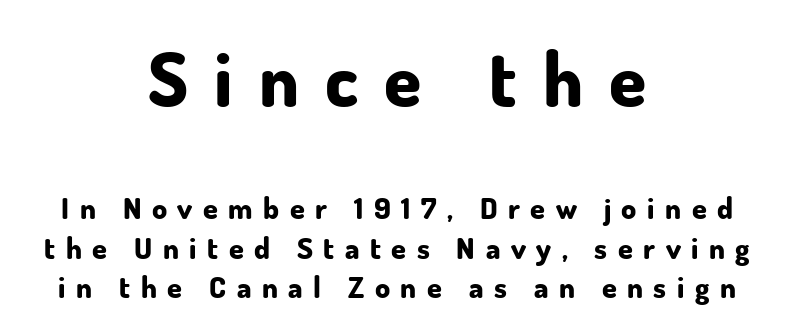
The image shows 75 px bold sans-serif type, upright; set centered, normal line spacing (1.32x), unusually wide letter spacing (+0.35 em), not underlined; the first (top) block is 2.5x larger; low stroke contrast and a small x-height.
